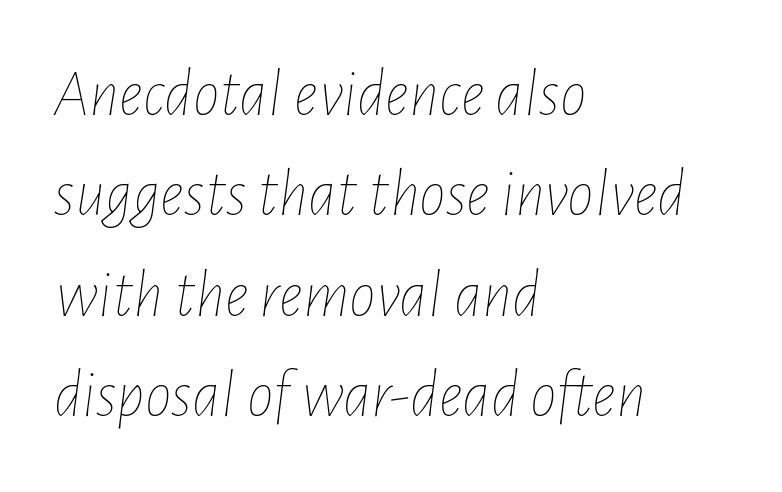
{"italic": "yes", "lean": "right", "slant_degrees": 7, "bold": "no", "weight": "thin", "width": "condensed", "stroke_contrast": "low", "x_height": "medium", "monospaced": "no", "underline": "no", "align": "left", "line_spacing": "normal", "line_spacing_ratio": 1.5, "letter_spacing": "normal", "letter_spacing_em": 0.0, "glyph_px": 67}
